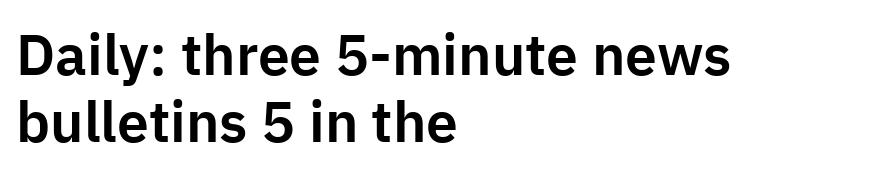
Look at the bottom of the vertical strokes: they stop flat, with no serifs. Has an underline been added? It has not. Italic: no, the glyphs are upright roman. You could not count columns in this text — the font is proportionally spaced. Observe the ordinary spacing: letters are neighbours, not strangers.
